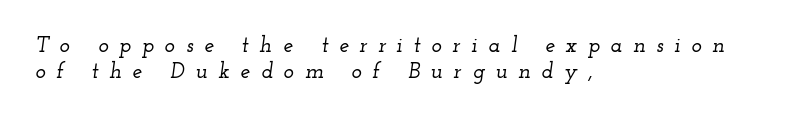
These lines were composed using italics. Type without underlining. The letters are spread apart with noticeably loose tracking. In CSS terms this would be text-align: left.
